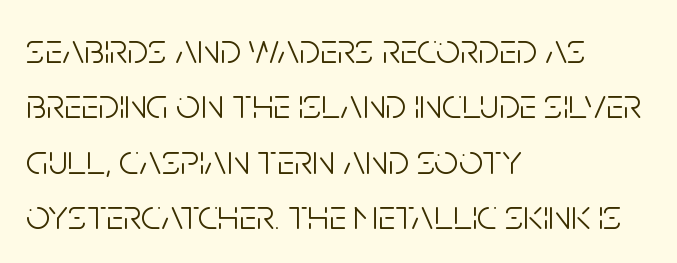
Decoration check: the copy has no underline. Is the type heavy? It reads as light-to-regular instead. Proportional: the letters do not fall into vertical columns. Does the copy run flush right? No — it runs flush left. Normally led — the rows are evenly, conventionally spaced. The type sits square on the baseline with zero lean.
